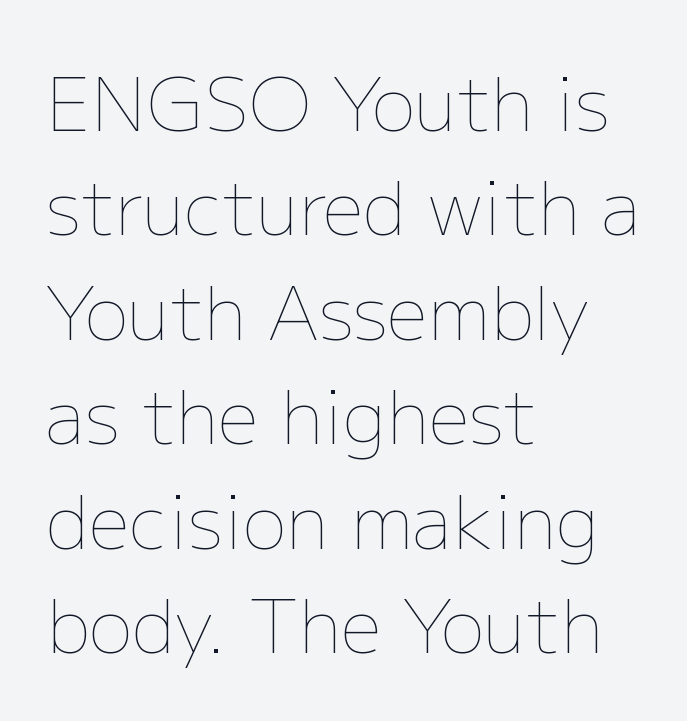
Q: Is the text bold? A: No.
Q: Is the text italic (slanted)? A: No, it is upright.
Q: Is the text underlined? A: No.
Q: How is the paragraph aligned? A: Left-aligned.
Q: Is the spacing between letters normal or unusually wide? A: Normal.
Q: Is the spacing between lines tight, normal or loose? A: Normal.
Q: Width (condensed, normal, or wide)? A: Normal.
Q: Stroke contrast? A: Low.
Q: x-height? A: Medium.
Q: Monospaced? A: No.
